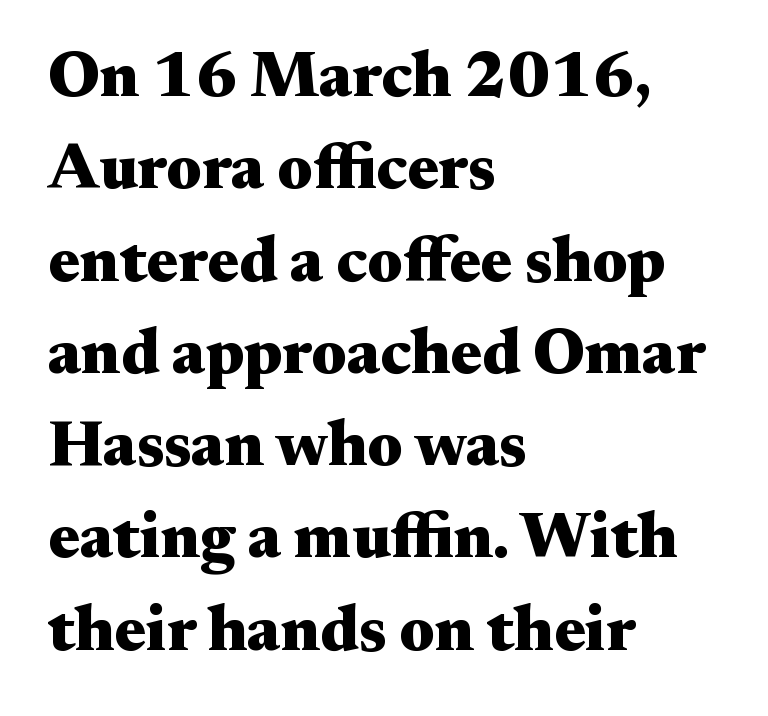
Q: Is the text bold? A: Yes.
Q: Is the text italic (slanted)? A: No, it is upright.
Q: Is the typeface a serif or a sans-serif typeface? A: Serif.
Q: Is the text underlined? A: No.
Q: How is the paragraph aligned? A: Left-aligned.
Q: Is the spacing between letters normal or unusually wide? A: Normal.
Q: Is the spacing between lines tight, normal or loose? A: Normal.
Q: Width (condensed, normal, or wide)? A: Wide.
Q: Stroke contrast? A: Medium.
Q: x-height? A: Small.
Q: Monospaced? A: No.
